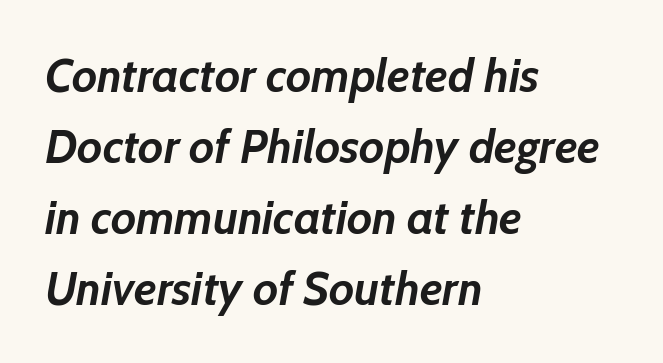
Q: Is the text bold? A: Yes.
Q: Is the text italic (slanted)? A: Yes, it leans right by about 10 degrees.
Q: Is the text underlined? A: No.
Q: How is the paragraph aligned? A: Left-aligned.
Q: Is the spacing between letters normal or unusually wide? A: Normal.
Q: Is the spacing between lines tight, normal or loose? A: Normal.
Q: Width (condensed, normal, or wide)? A: Normal.
Q: Stroke contrast? A: Low.
Q: x-height? A: Medium.
Q: Monospaced? A: No.
